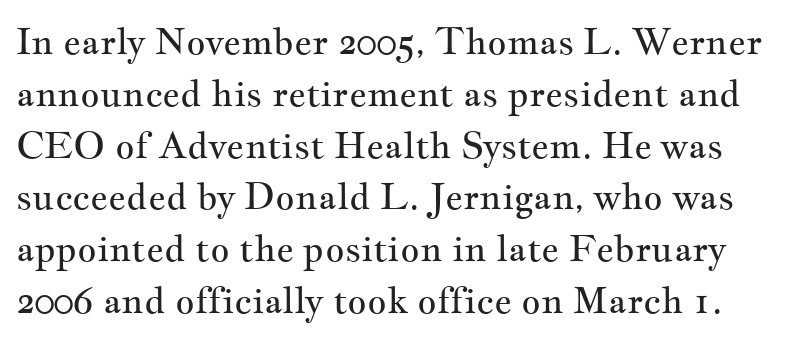
{"serif": "yes", "italic": "no", "bold": "no", "weight": "regular", "width": "wide", "stroke_contrast": "medium", "x_height": "small", "monospaced": "no", "underline": "no", "line_spacing": "normal", "line_spacing_ratio": 1.4, "letter_spacing": "normal", "letter_spacing_em": 0.0, "glyph_px": 37}
